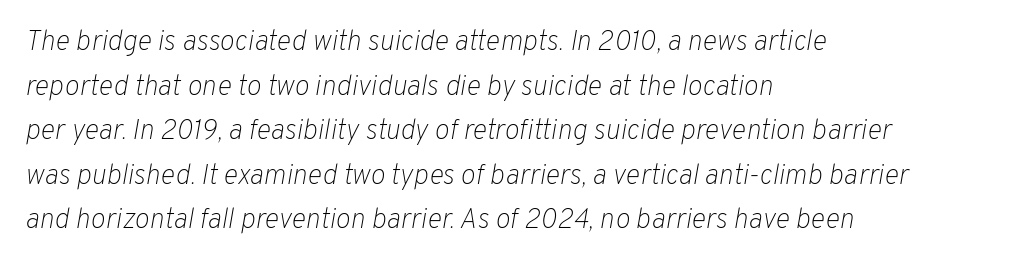
{"italic": "yes", "lean": "right", "slant_degrees": 10, "bold": "no", "weight": "light", "width": "normal", "stroke_contrast": "low", "x_height": "medium", "monospaced": "no", "underline": "no", "align": "left", "line_spacing": "normal", "line_spacing_ratio": 1.59, "letter_spacing": "normal", "letter_spacing_em": 0.0, "glyph_px": 28}
